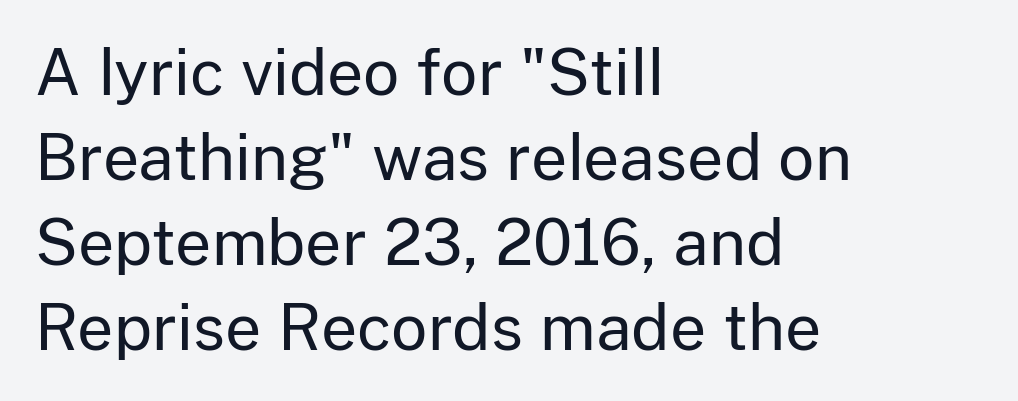
{"serif": "no", "italic": "no", "bold": "no", "weight": "regular", "width": "normal", "stroke_contrast": "low", "x_height": "medium", "monospaced": "no", "underline": "no", "align": "left", "line_spacing": "normal", "line_spacing_ratio": 1.35, "letter_spacing": "normal", "letter_spacing_em": 0.0, "glyph_px": 63}
